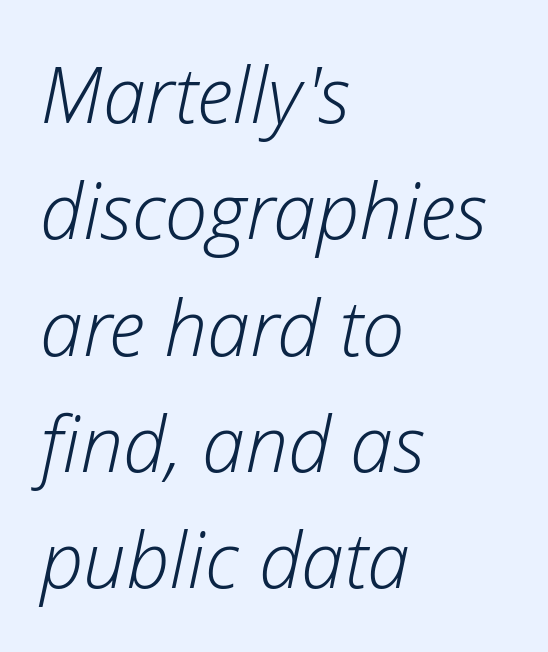
The image shows 77 px light type, italic (leaning right); set left-aligned, normal line spacing (1.51x), normal letter spacing, not underlined; low stroke contrast and a medium x-height.
